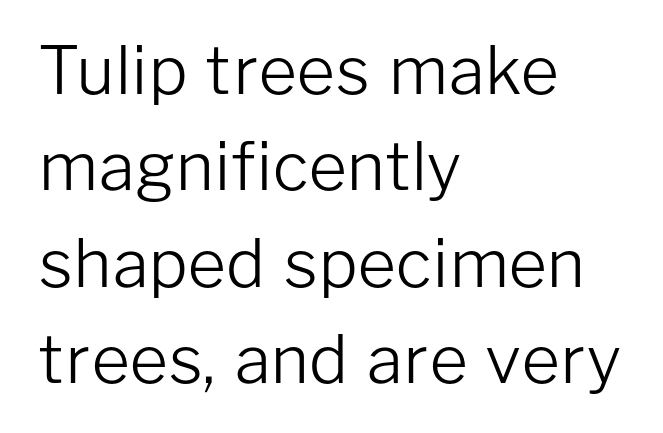
The image shows 66 px light sans-serif type, upright; set left-aligned, normal line spacing (1.46x), normal letter spacing, not underlined; low stroke contrast and a medium x-height.
